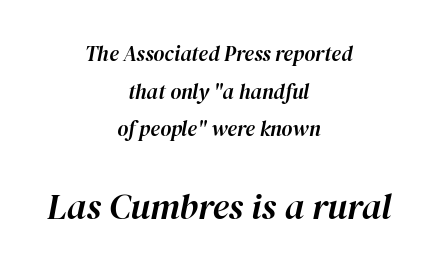
{"italic": "yes", "lean": "right", "slant_degrees": 12, "width": "normal", "stroke_contrast": "high", "x_height": "medium", "monospaced": "no", "underline": "no", "align": "center", "line_spacing_ratio": 1.79, "letter_spacing": "normal", "letter_spacing_em": 0.0, "larger_block": "second", "size_ratio": 1.71, "glyph_px": 36}
